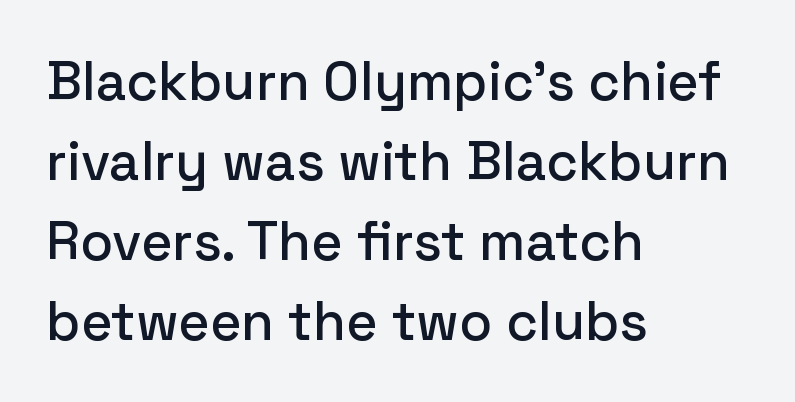
{"serif": "no", "italic": "no", "width": "normal", "stroke_contrast": "low", "x_height": "medium", "monospaced": "no", "underline": "no", "align": "left", "line_spacing": "normal", "line_spacing_ratio": 1.48, "letter_spacing": "normal", "letter_spacing_em": 0.0, "glyph_px": 54}
